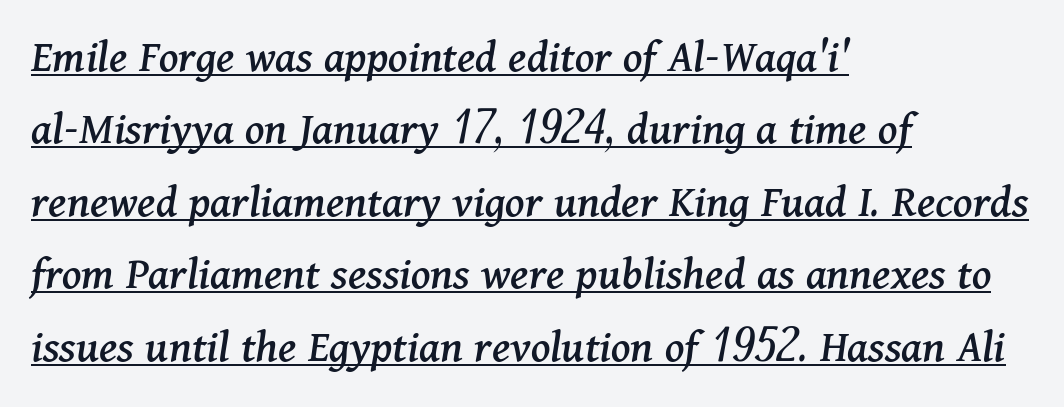
The image shows 48 px serif type, italic (leaning right); set left-aligned, normal line spacing (1.51x), normal letter spacing, underlined; medium stroke contrast and a medium x-height.
